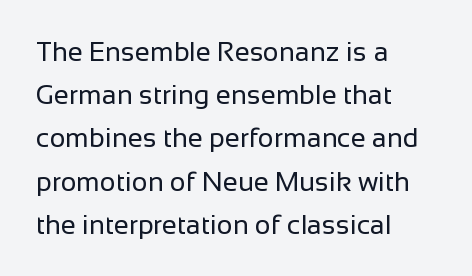
Q: Is the text bold? A: No.
Q: Is the text italic (slanted)? A: No, it is upright.
Q: Is the text underlined? A: No.
Q: How is the paragraph aligned? A: Left-aligned.
Q: Is the spacing between letters normal or unusually wide? A: Normal.
Q: Is the spacing between lines tight, normal or loose? A: Normal.
